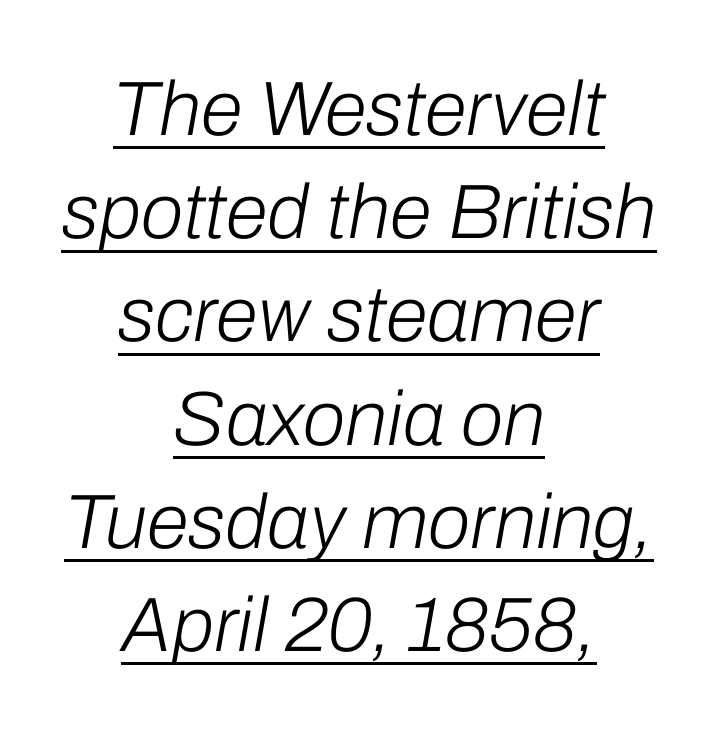
The image shows 77 px light type, italic (leaning right); set centered, normal line spacing (1.34x), normal letter spacing, underlined; low stroke contrast and a medium x-height.
